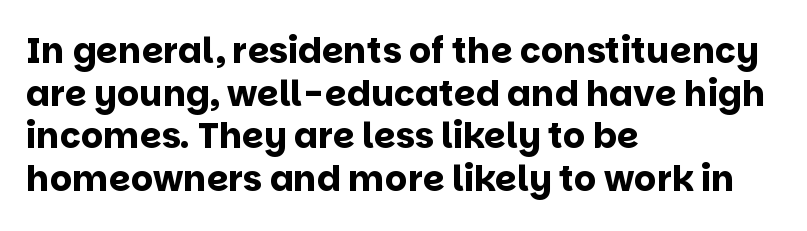
This rendering uses left alignment, leaving the right contour irregular. Note: no serifs on the glyphs. Honestly, there is no underline to notice here at all. I'd describe the lettering as bold — thick and assertive. Nobody touched the tracking dial on this one.
